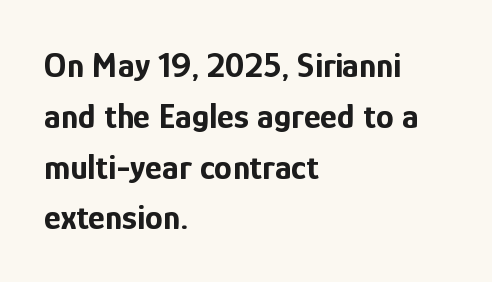
Leading matches the norm, producing a regular column. There is no visible air inserted between adjacent glyphs. Here the designer chose a conventional face with non-uniform glyph widths. Unlike a traditional serif, this face leaves its strokes unadorned. The passage shown is not underscored anywhere. Each glyph is drawn with heavy, bold strokes.
